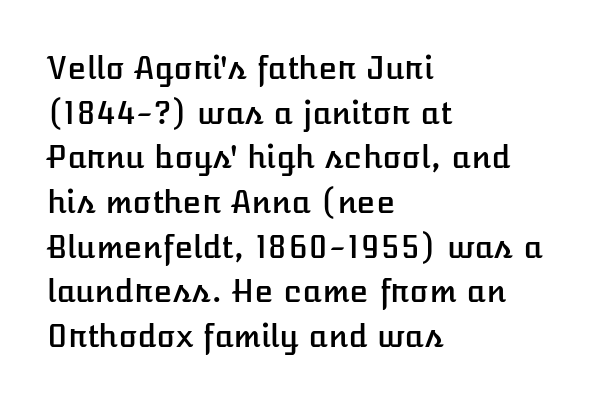
Q: Is the text italic (slanted)? A: No, it is upright.
Q: Is the text underlined? A: No.
Q: How is the paragraph aligned? A: Left-aligned.
Q: Is the spacing between letters normal or unusually wide? A: Normal.
Q: Is the spacing between lines tight, normal or loose? A: Normal.
Q: Width (condensed, normal, or wide)? A: Normal.
Q: Stroke contrast? A: Low.
Q: x-height? A: Medium.
Q: Monospaced? A: No.
